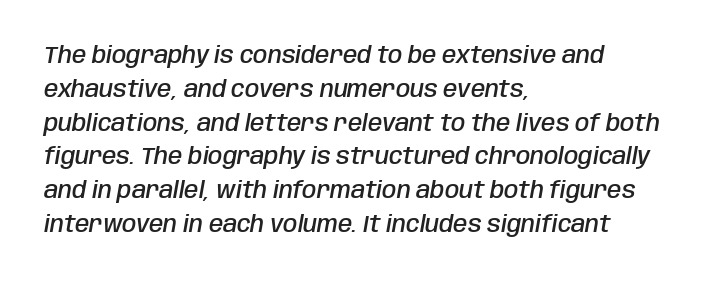
Observe the ordinary spacing: letters are neighbours, not strangers. Notice the strokes are somewhat thickened but not fully heavy: this is a semibold. This rendering features lettering with no underline. The paragraph shown leans on its left margin. Does the leading feel generous? No, just average.
